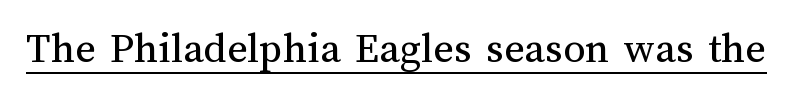
Glyph-to-glyph distance matches everyday printed text. This is underlined copy, the kind a proofreader might mark for attention. Proportional: the letters do not fall into vertical columns. A roman cut, with each character standing at attention.
